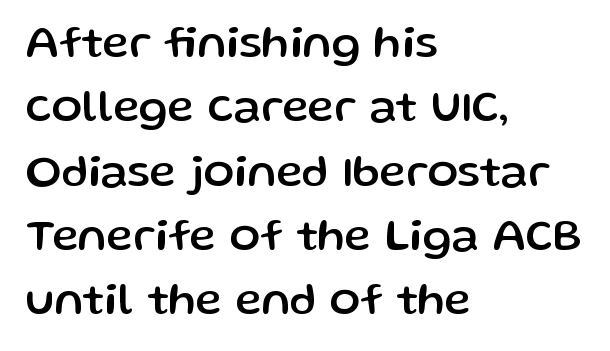
{"serif": "no", "italic": "no", "width": "normal", "stroke_contrast": "low", "x_height": "medium", "monospaced": "no", "underline": "no", "align": "left", "line_spacing": "normal", "line_spacing_ratio": 1.43, "letter_spacing": "normal", "letter_spacing_em": 0.0, "glyph_px": 45}
